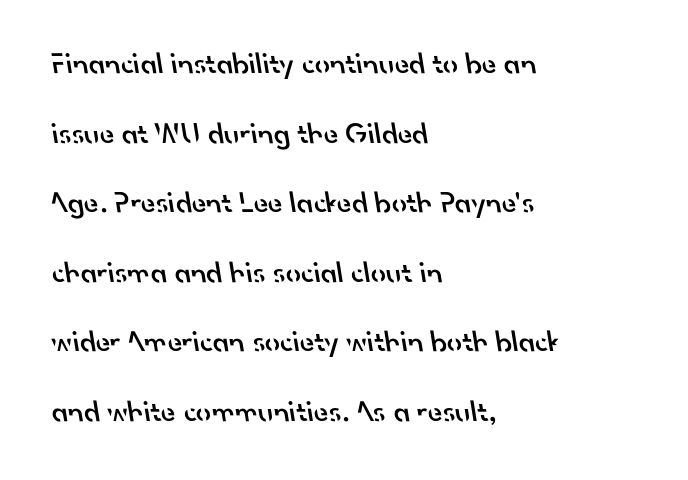
Q: Is the text bold? A: Semi-bold.
Q: Is the typeface a serif or a sans-serif typeface? A: Sans-serif.
Q: Is the text underlined? A: No.
Q: How is the paragraph aligned? A: Left-aligned.
Q: Is the spacing between letters normal or unusually wide? A: Normal.
Q: Is the spacing between lines tight, normal or loose? A: Loose.
Q: Width (condensed, normal, or wide)? A: Normal.
Q: Stroke contrast? A: Low.
Q: x-height? A: Small.
Q: Monospaced? A: No.
